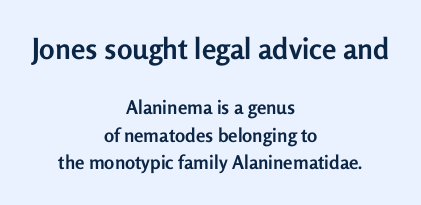
Q: Is the text bold? A: Yes.
Q: Is the text italic (slanted)? A: No, it is upright.
Q: Is the typeface a serif or a sans-serif typeface? A: Sans-serif.
Q: Is the text underlined? A: No.
Q: How is the paragraph aligned? A: Centered.
Q: Is the spacing between letters normal or unusually wide? A: Normal.
Q: Is the spacing between lines tight, normal or loose? A: Normal.
Q: Which block of text is set in a larger size, the first (top) or the second (bottom)? A: The first (top) one.
Q: Width (condensed, normal, or wide)? A: Normal.
Q: Stroke contrast? A: Low.
Q: x-height? A: Medium.
Q: Monospaced? A: No.
